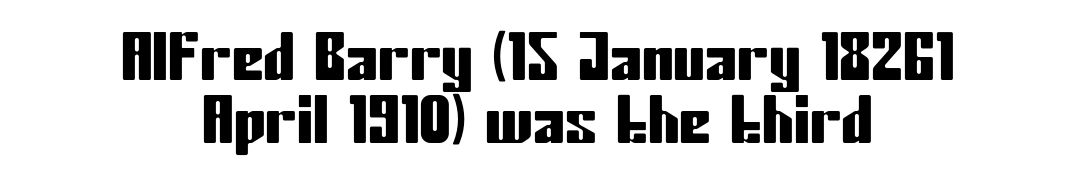
Q: Is the text italic (slanted)? A: No, it is upright.
Q: Is the typeface a serif or a sans-serif typeface? A: Sans-serif.
Q: Is the text underlined? A: No.
Q: How is the paragraph aligned? A: Centered.
Q: Is the spacing between letters normal or unusually wide? A: Normal.
Q: Is the spacing between lines tight, normal or loose? A: Tight.
Q: Width (condensed, normal, or wide)? A: Condensed.
Q: Stroke contrast? A: Low.
Q: x-height? A: Medium.
Q: Monospaced? A: No.
